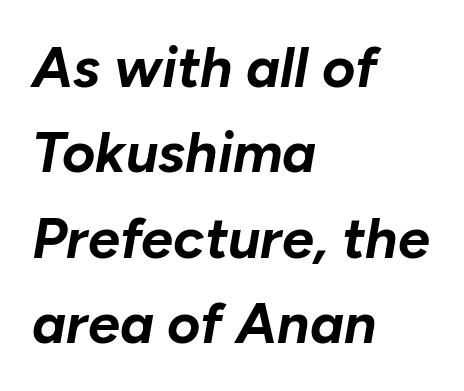
The image shows 57 px bold type, italic (leaning right); set left-aligned, normal line spacing (1.5x), normal letter spacing, not underlined; low stroke contrast and a medium x-height.
